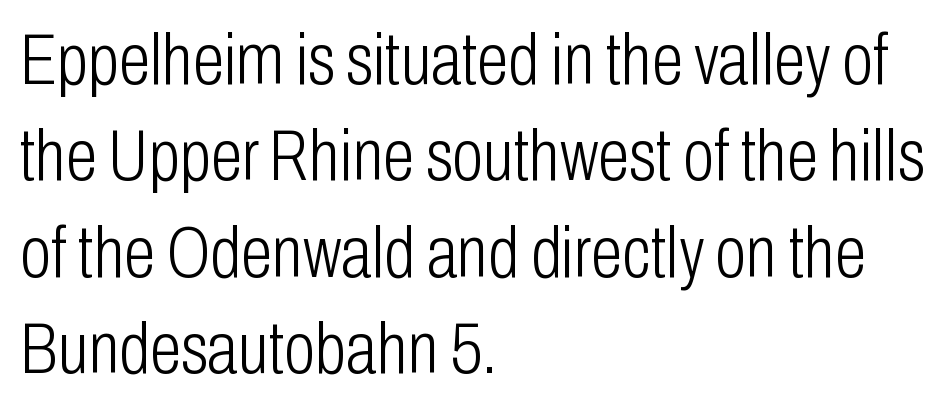
Q: Is the text bold? A: No.
Q: Is the text italic (slanted)? A: No, it is upright.
Q: Is the typeface a serif or a sans-serif typeface? A: Sans-serif.
Q: Is the text underlined? A: No.
Q: How is the paragraph aligned? A: Left-aligned.
Q: Is the spacing between letters normal or unusually wide? A: Normal.
Q: Is the spacing between lines tight, normal or loose? A: Normal.
Q: Width (condensed, normal, or wide)? A: Condensed.
Q: Stroke contrast? A: Low.
Q: x-height? A: Medium.
Q: Monospaced? A: No.
